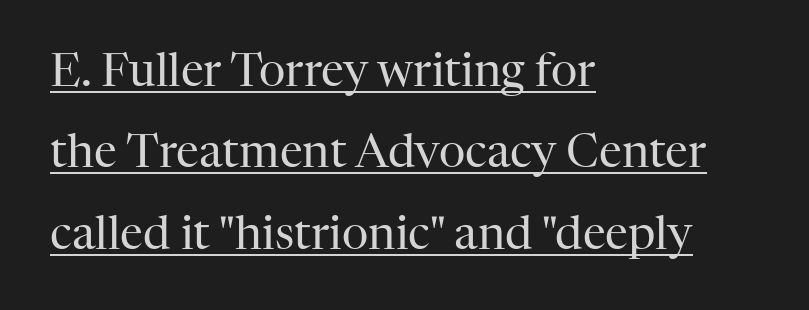
A continuous stroke trails under the words, as in a hyperlink. This reads as an unemphasized weight, regular at the heaviest. Ordinary non-slanted type is in use. The setting favours the left margin, as ordinary paragraphs usually do. Nobody touched the tracking dial on this one. This sample has the flowing, uneven cadence of proportional lettering.
